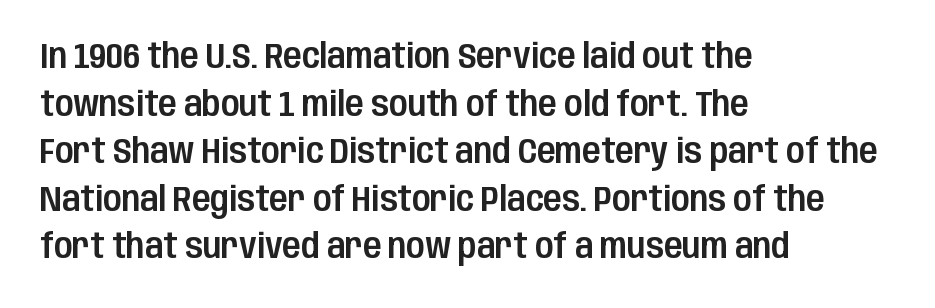
{"serif": "no", "italic": "no", "width": "condensed", "stroke_contrast": "low", "x_height": "large", "monospaced": "no", "underline": "no", "align": "left", "line_spacing": "normal", "line_spacing_ratio": 1.4, "letter_spacing": "normal", "letter_spacing_em": 0.0, "glyph_px": 34}
